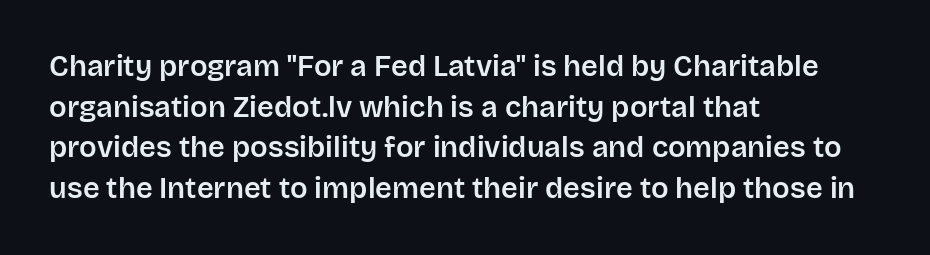
If you measured baseline to baseline, you'd find a middling distance. Looks like regular typesetting: each glyph gets only the width it needs. The passage is arranged the way most books set body copy — flush left. Each letter's strokes conclude bluntly, with no projecting serifs.
